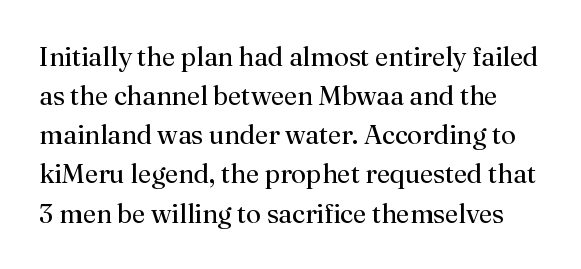
The image shows 27 px text type, upright; set normal line spacing (1.45x), normal letter spacing, not underlined.
